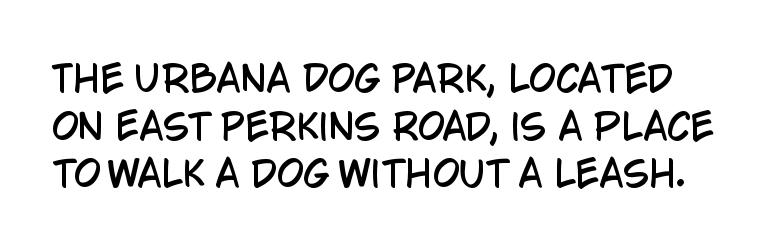
Q: Is the text italic (slanted)? A: No, it is upright.
Q: Is the typeface a serif or a sans-serif typeface? A: Sans-serif.
Q: Is the text underlined? A: No.
Q: Is the spacing between letters normal or unusually wide? A: Normal.
Q: Is the spacing between lines tight, normal or loose? A: Normal.
Q: Width (condensed, normal, or wide)? A: Condensed.
Q: Stroke contrast? A: Low.
Q: x-height? A: Large.
Q: Monospaced? A: No.
